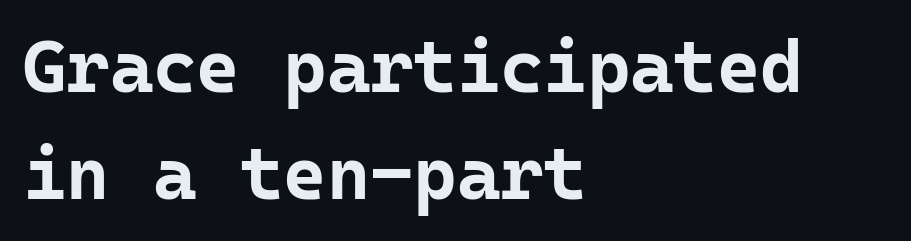
You can tell it's not italic because the verticals are truly vertical. A typesetter would call this monospace, since all characters share one set width. The zone under the glyphs is completely vacant. The horizontal fit of the characters is conventional and even. The ragged edge is on the right, which tells us the setting is flush left.
